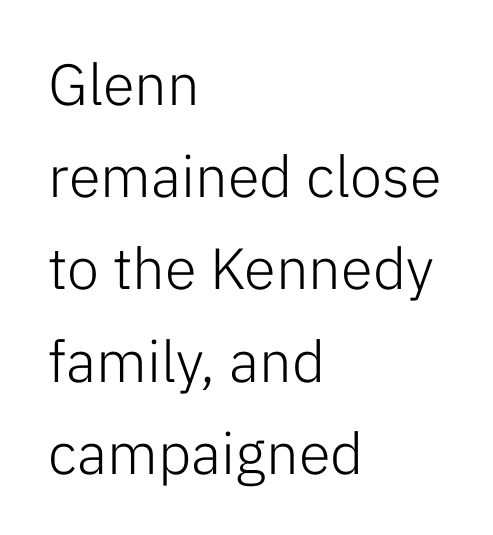
{"serif": "no", "italic": "no", "bold": "no", "weight": "light", "width": "normal", "stroke_contrast": "low", "x_height": "medium", "monospaced": "no", "underline": "no", "align": "left", "line_spacing": "normal", "line_spacing_ratio": 1.59, "letter_spacing": "normal", "letter_spacing_em": 0.0, "glyph_px": 58}
